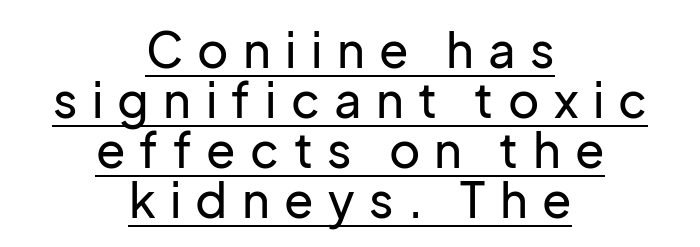
Looks like regular typesetting: each glyph gets only the width it needs. Honestly, the rows look squashed on top of each other. Inter-character spacing is expanded well beyond the font's built-in metrics. The font's upright variant was chosen for this text.
